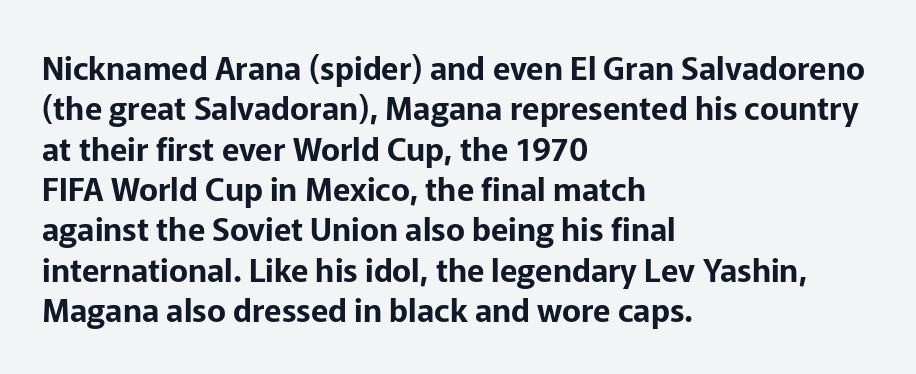
Q: Is the text italic (slanted)? A: No, it is upright.
Q: Is the typeface a serif or a sans-serif typeface? A: Sans-serif.
Q: Is the text underlined? A: No.
Q: How is the paragraph aligned? A: Left-aligned.
Q: Is the spacing between letters normal or unusually wide? A: Normal.
Q: Is the spacing between lines tight, normal or loose? A: Normal.
Q: Width (condensed, normal, or wide)? A: Normal.
Q: Stroke contrast? A: Low.
Q: x-height? A: Medium.
Q: Monospaced? A: No.
